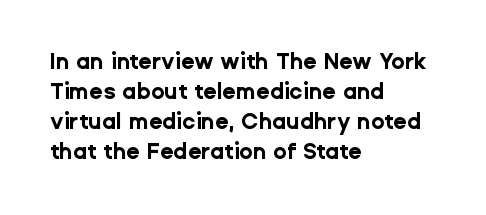
{"italic": "no", "bold": "yes", "underline": "no", "align": "left", "line_spacing": "normal", "line_spacing_ratio": 1.37, "letter_spacing": "normal", "letter_spacing_em": 0.0, "glyph_px": 22}
